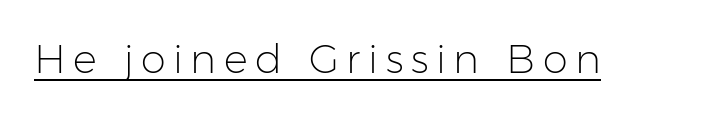
The letters carry no serifs — their stems end cleanly without finishing strokes. Each letter keeps its own natural width here, so spacing adapts to shape. Designer's note — italics off, roman on. Each stroke keeps to a modest, everyday thickness or less. Somebody hit Ctrl+U on this one — the words are underlined.
